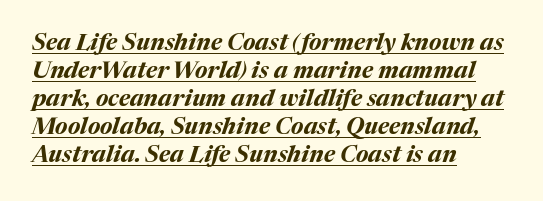
Q: Is the text bold? A: Yes.
Q: Is the text italic (slanted)? A: Yes, it leans right by about 17 degrees.
Q: Is the text underlined? A: Yes.
Q: How is the paragraph aligned? A: Left-aligned.
Q: Is the spacing between letters normal or unusually wide? A: Normal.
